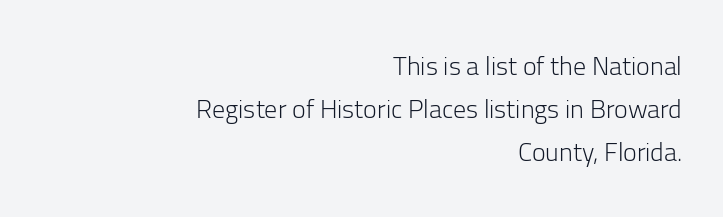
The image shows 26 px text type, upright; set right-aligned, normal line spacing (1.65x), normal letter spacing, not underlined.
